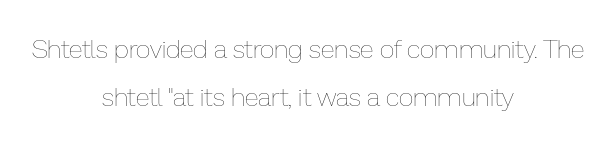
Q: Is the text bold? A: No.
Q: Is the text italic (slanted)? A: No, it is upright.
Q: Is the text underlined? A: No.
Q: How is the paragraph aligned? A: Centered.
Q: Is the spacing between letters normal or unusually wide? A: Normal.
